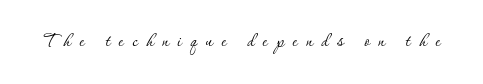
Tracking value appears strongly positive — letters spread wide. Bare-footed words on every line. The font is comparable to plain body text, perhaps lighter.
